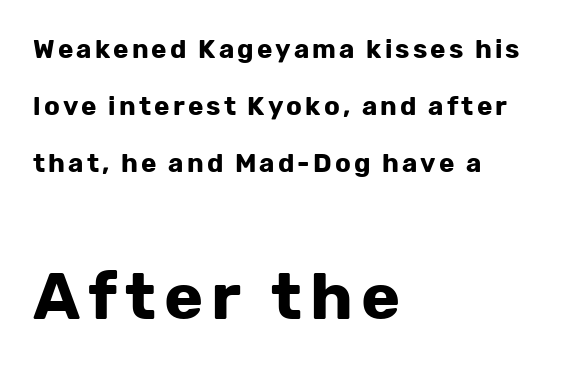
Q: Is the text bold? A: Yes.
Q: Is the text italic (slanted)? A: No, it is upright.
Q: Is the typeface a serif or a sans-serif typeface? A: Sans-serif.
Q: Is the text underlined? A: No.
Q: How is the paragraph aligned? A: Left-aligned.
Q: Is the spacing between lines tight, normal or loose? A: Loose.
Q: Which block of text is set in a larger size, the first (top) or the second (bottom)? A: The second (bottom) one.
Q: Width (condensed, normal, or wide)? A: Normal.
Q: Stroke contrast? A: Low.
Q: x-height? A: Medium.
Q: Monospaced? A: No.
